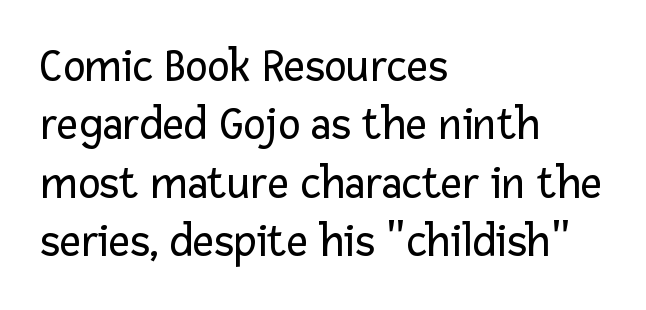
The typography opts for an upright posture over an oblique one. Clear beneath every line of the passage. Stroke mass is kept to a normal reading level or below. Letter spacing: default.
